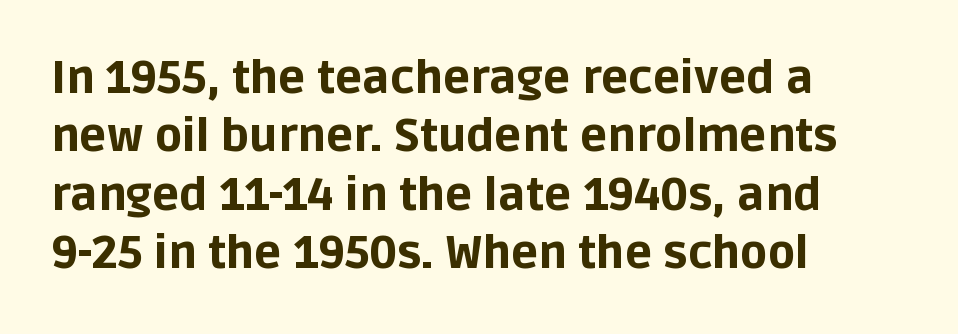
Q: Is the text bold? A: Yes.
Q: Is the text italic (slanted)? A: No, it is upright.
Q: Is the typeface a serif or a sans-serif typeface? A: Sans-serif.
Q: Is the text underlined? A: No.
Q: How is the paragraph aligned? A: Left-aligned.
Q: Is the spacing between letters normal or unusually wide? A: Normal.
Q: Is the spacing between lines tight, normal or loose? A: Normal.
Q: Width (condensed, normal, or wide)? A: Normal.
Q: Stroke contrast? A: Low.
Q: x-height? A: Large.
Q: Monospaced? A: No.
